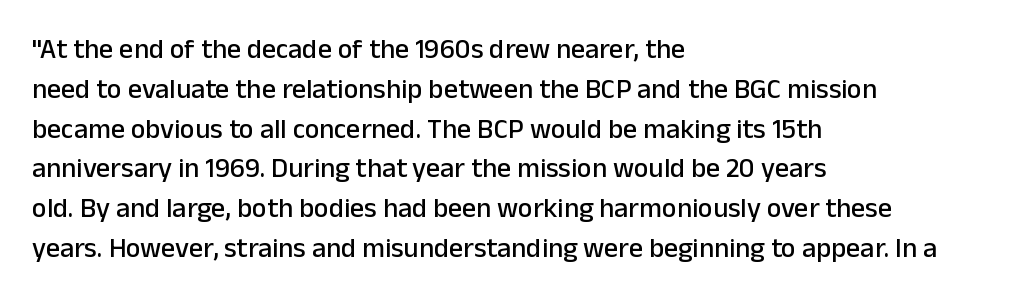
The image shows 28 px sans-serif type, upright; set left-aligned, normal line spacing (1.42x), normal letter spacing, not underlined; low stroke contrast and a medium x-height.
